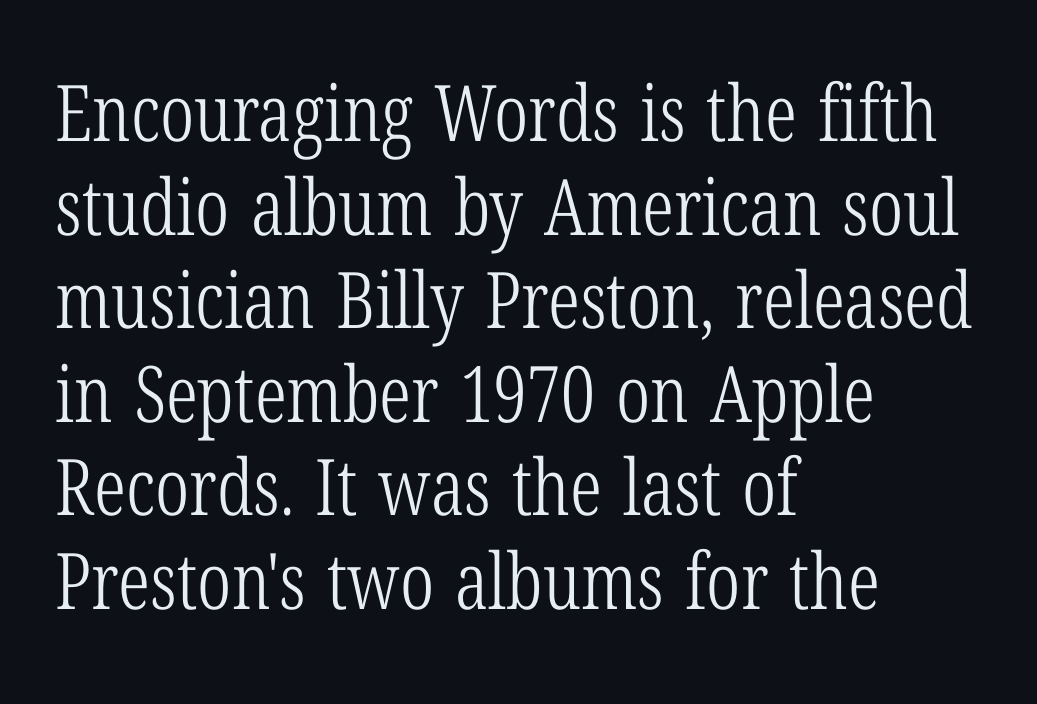
{"serif": "yes", "italic": "no", "bold": "no", "weight": "light", "width": "condensed", "stroke_contrast": "low", "x_height": "medium", "monospaced": "no", "underline": "no", "align": "left", "line_spacing_ratio": 1.2, "letter_spacing": "normal", "letter_spacing_em": 0.0, "glyph_px": 78}
